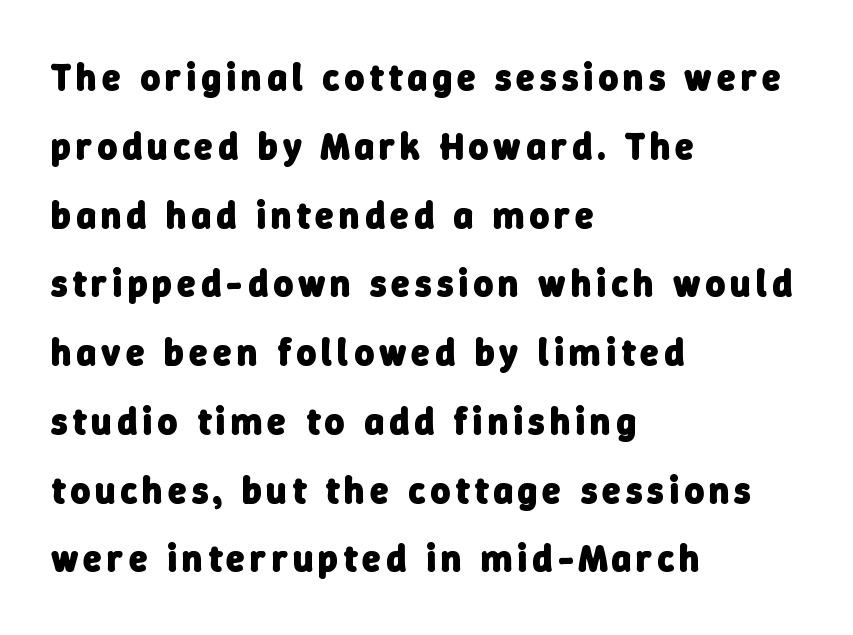
Is this a sans? Yes — the strokes have no serifs. The zone under the glyphs is completely vacant. Each glyph is drawn with heavy, bold strokes. If you drew a ruler down the left edge, every line would touch it.
